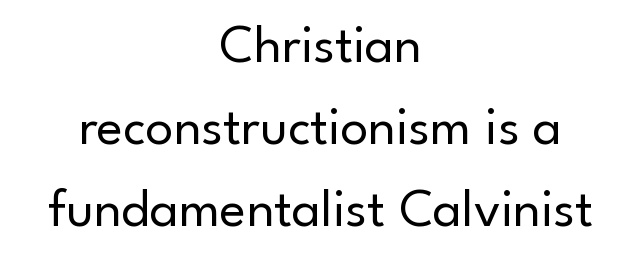
The image shows 55 px regular-weight sans-serif type, upright; set centered, normal line spacing (1.49x), normal letter spacing, not underlined; low stroke contrast and a small x-height.
